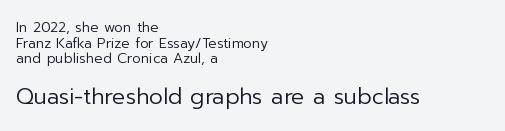
The image shows 22 px text type, upright; set left-aligned, tight line spacing (1.11x), normal letter spacing, not underlined; the second (bottom) block is 1.57x larger.
